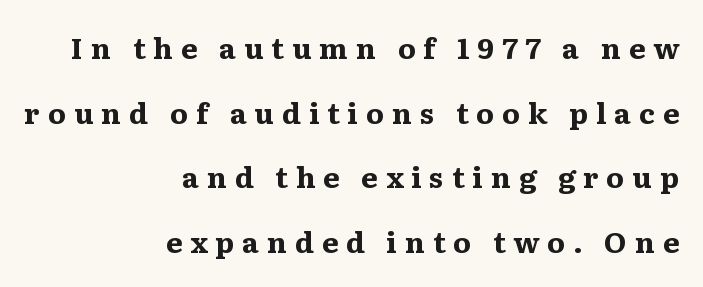
{"serif": "yes", "italic": "no", "bold": "yes", "weight": "bold", "width": "wide", "stroke_contrast": "medium", "x_height": "medium", "monospaced": "no", "underline": "no", "align": "right", "line_spacing": "loose", "line_spacing_ratio": 2.23, "letter_spacing": "wide", "letter_spacing_em": 0.27, "glyph_px": 29}
